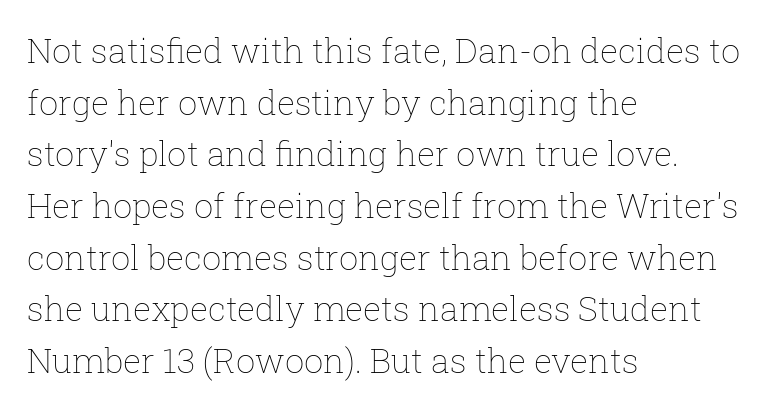
The image shows 34 px thin type, upright; set left-aligned, normal line spacing (1.52x), normal letter spacing, not underlined; low stroke contrast and a medium x-height.
